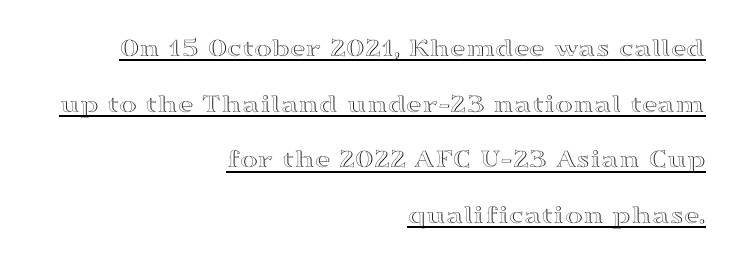
Q: Is the text italic (slanted)? A: No, it is upright.
Q: Is the text underlined? A: Yes.
Q: How is the paragraph aligned? A: Right-aligned.
Q: Is the spacing between letters normal or unusually wide? A: Normal.
Q: Is the spacing between lines tight, normal or loose? A: Loose.
